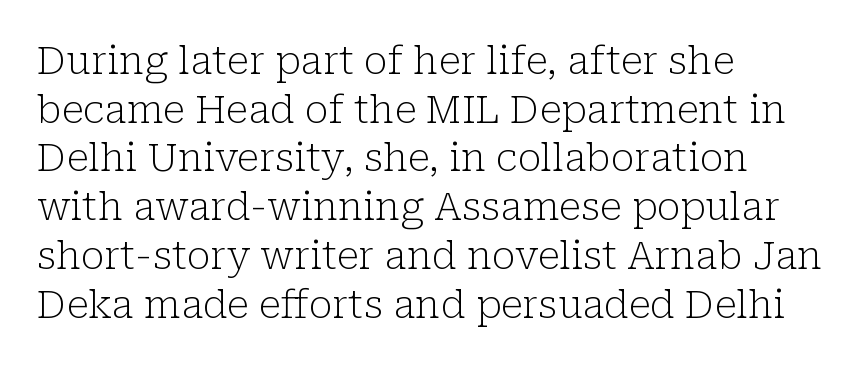
Q: Is the text bold? A: No.
Q: Is the text italic (slanted)? A: No, it is upright.
Q: Is the typeface a serif or a sans-serif typeface? A: Serif.
Q: Is the text underlined? A: No.
Q: How is the paragraph aligned? A: Left-aligned.
Q: Is the spacing between letters normal or unusually wide? A: Normal.
Q: Is the spacing between lines tight, normal or loose? A: Normal.
Q: Width (condensed, normal, or wide)? A: Normal.
Q: Stroke contrast? A: Low.
Q: x-height? A: Medium.
Q: Monospaced? A: No.
